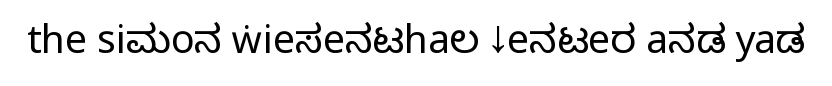
Q: Is the text italic (slanted)? A: No, it is upright.
Q: Is the typeface a serif or a sans-serif typeface? A: Sans-serif.
Q: Is the text underlined? A: No.
Q: Is the spacing between letters normal or unusually wide? A: Normal.
Q: Width (condensed, normal, or wide)? A: Condensed.
Q: Stroke contrast? A: Medium.
Q: Monospaced? A: No.
